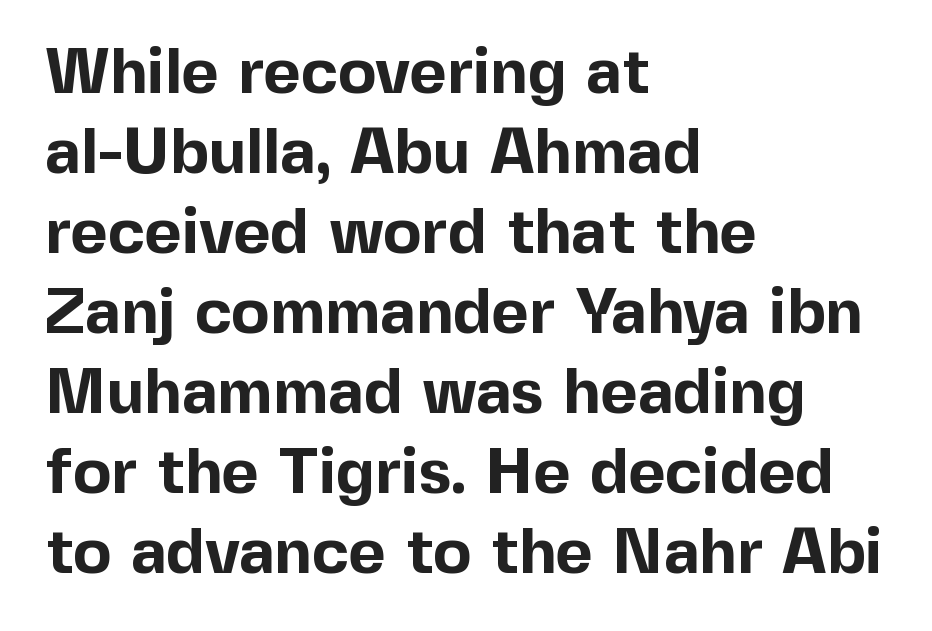
Varying glyph widths throughout — classic text-font behaviour. Strokes here are thick enough to call this a true bold. Line spacing here is normal. The gaps between neighbouring characters are ordinary and unremarkable.
